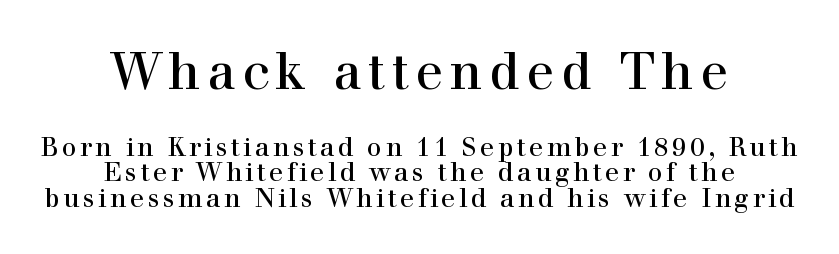
{"serif": "yes", "italic": "no", "width": "normal", "x_height": "medium", "monospaced": "no", "underline": "no", "align": "center", "line_spacing": "tight", "line_spacing_ratio": 0.98, "larger_block": "first", "size_ratio": 1.96, "glyph_px": 51}
